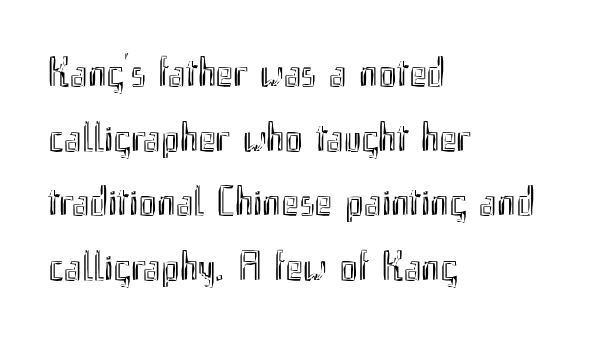
{"italic": "no", "width": "condensed", "x_height": "small", "monospaced": "no", "underline": "no", "align": "left", "line_spacing": "normal", "line_spacing_ratio": 1.54, "letter_spacing": "normal", "letter_spacing_em": 0.0, "glyph_px": 42}
